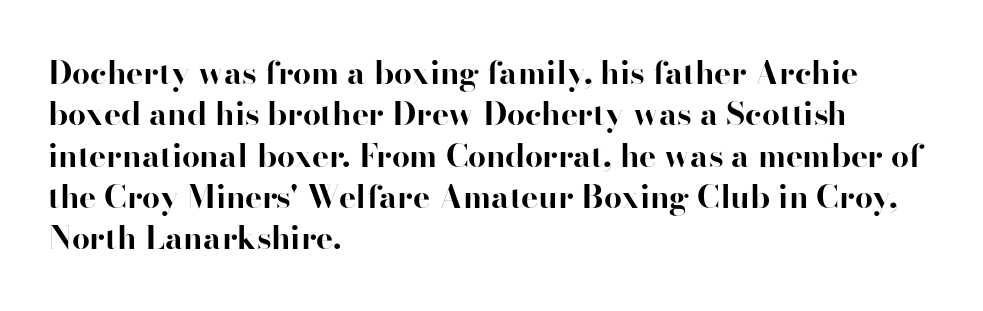
Q: Is the text bold? A: Yes.
Q: Is the text italic (slanted)? A: No, it is upright.
Q: Is the typeface a serif or a sans-serif typeface? A: Serif.
Q: Is the text underlined? A: No.
Q: How is the paragraph aligned? A: Left-aligned.
Q: Is the spacing between letters normal or unusually wide? A: Normal.
Q: Is the spacing between lines tight, normal or loose? A: Normal.
Q: Width (condensed, normal, or wide)? A: Normal.
Q: Stroke contrast? A: High.
Q: x-height? A: Small.
Q: Monospaced? A: No.
